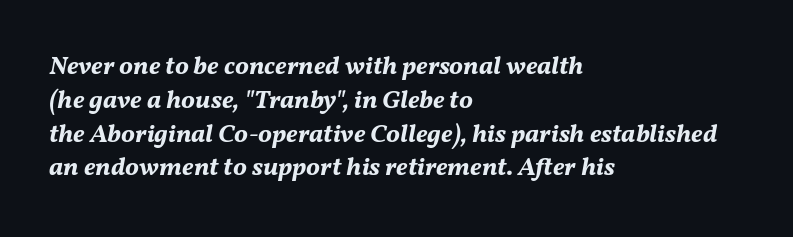
The image shows 26 px bold type, italic (leaning right); set left-aligned, normal line spacing (1.3x), normal letter spacing, not underlined.
